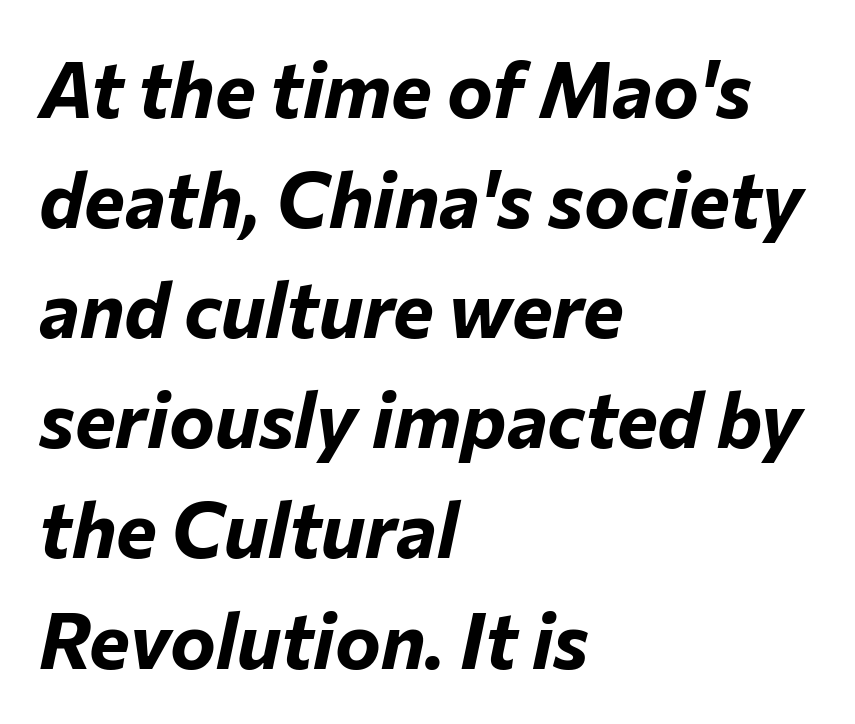
{"italic": "yes", "lean": "right", "slant_degrees": 12, "bold": "yes", "weight": "bold", "width": "normal", "stroke_contrast": "low", "x_height": "medium", "monospaced": "no", "underline": "no", "align": "left", "line_spacing": "normal", "line_spacing_ratio": 1.43, "letter_spacing": "normal", "letter_spacing_em": 0.0, "glyph_px": 77}
